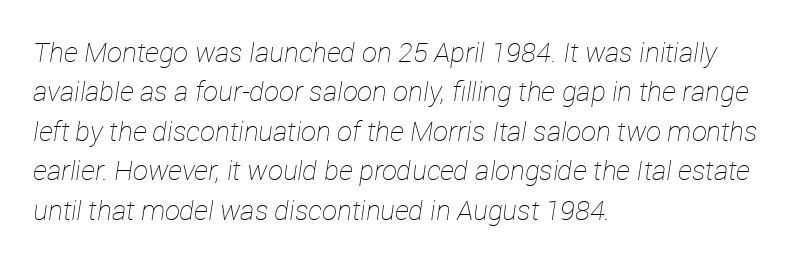
Q: Is the text bold? A: No.
Q: Is the text italic (slanted)? A: Yes, it leans right by about 12 degrees.
Q: Is the text underlined? A: No.
Q: How is the paragraph aligned? A: Left-aligned.
Q: Is the spacing between letters normal or unusually wide? A: Normal.
Q: Is the spacing between lines tight, normal or loose? A: Normal.
